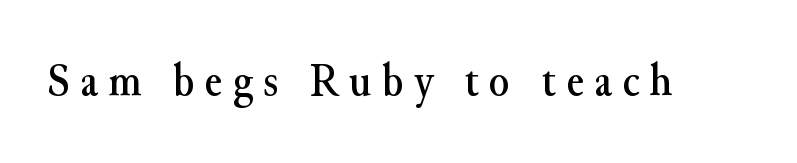
Tracking value appears strongly positive — letters spread wide. Character widths vary here, with narrow letters taking less room than wide ones. A typesetter would label this face a serif. Check the space under the baseline: it is left empty. The type sits square on the baseline with zero lean.
